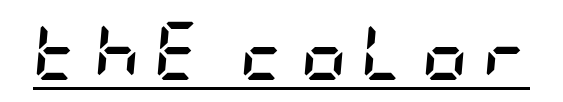
Here the glyphs are tracked loosely, breaking word shapes into spaced letters. Italic: yes, the glyphs are oblique. How heavy is the stroke? Heavy — this is a bold. Underlining? Definitely there.
